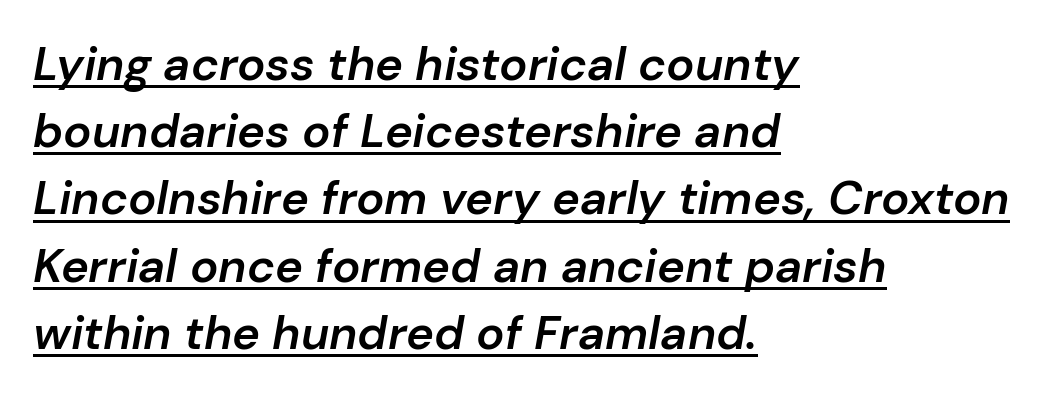
Q: Is the text bold? A: Semi-bold.
Q: Is the text italic (slanted)? A: Yes, it leans right by about 10 degrees.
Q: Is the text underlined? A: Yes.
Q: How is the paragraph aligned? A: Left-aligned.
Q: Is the spacing between letters normal or unusually wide? A: Normal.
Q: Is the spacing between lines tight, normal or loose? A: Normal.
Q: Width (condensed, normal, or wide)? A: Normal.
Q: Stroke contrast? A: Low.
Q: x-height? A: Medium.
Q: Monospaced? A: No.
